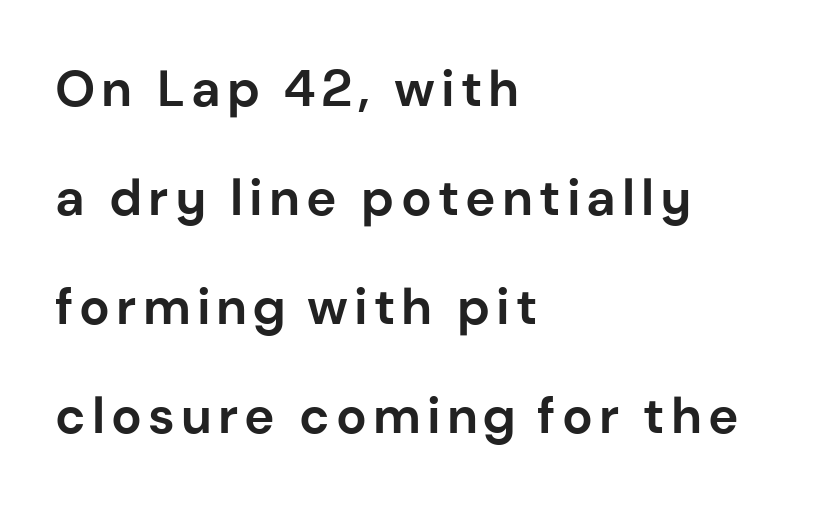
Q: Is the text bold? A: Yes.
Q: Is the text italic (slanted)? A: No, it is upright.
Q: Is the typeface a serif or a sans-serif typeface? A: Sans-serif.
Q: Is the text underlined? A: No.
Q: How is the paragraph aligned? A: Left-aligned.
Q: Is the spacing between lines tight, normal or loose? A: Loose.
Q: Width (condensed, normal, or wide)? A: Normal.
Q: Stroke contrast? A: Low.
Q: x-height? A: Medium.
Q: Monospaced? A: No.
